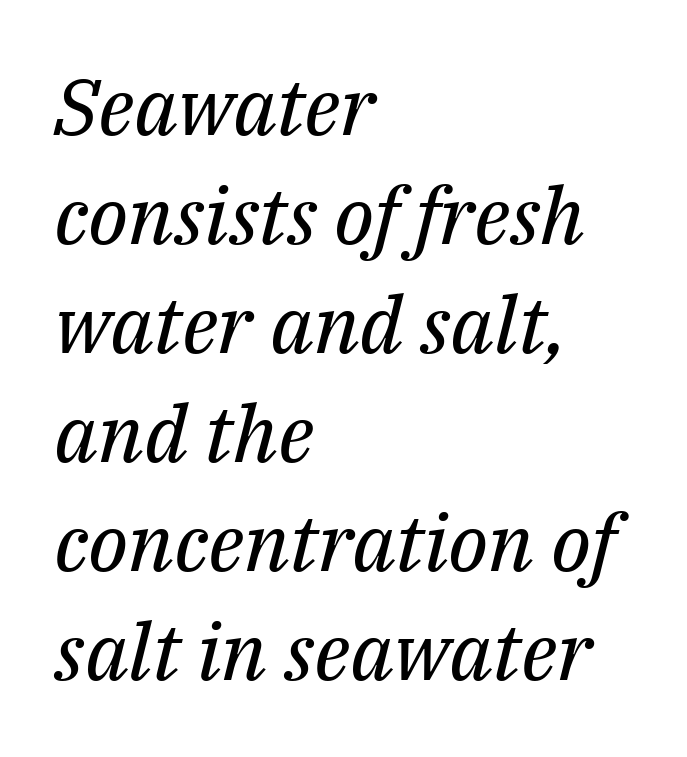
The image shows 79 px regular-weight serif type, italic (leaning right); set left-aligned, normal line spacing (1.38x), normal letter spacing, not underlined; medium stroke contrast and a medium x-height.
